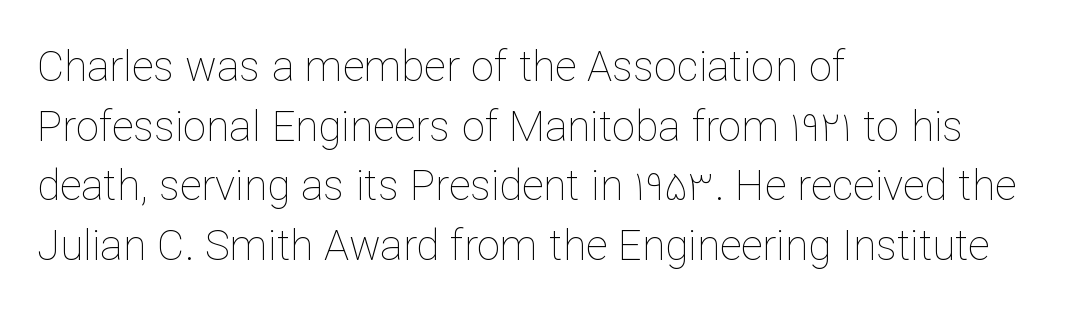
{"italic": "no", "bold": "no", "weight": "thin", "width": "normal", "stroke_contrast": "low", "x_height": "medium", "monospaced": "no", "underline": "no", "align": "left", "line_spacing": "normal", "line_spacing_ratio": 1.42, "letter_spacing": "normal", "letter_spacing_em": 0.0, "glyph_px": 42}
